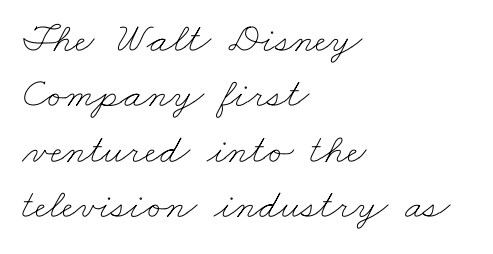
A student would call this left alignment; a typographer would say flush left, rag right. Any mark beneath the type? The region is blank. Note the varied advance widths — an 'i' is clearly narrower than an 'm'. Is the type heavy? It reads as light-to-regular instead.
